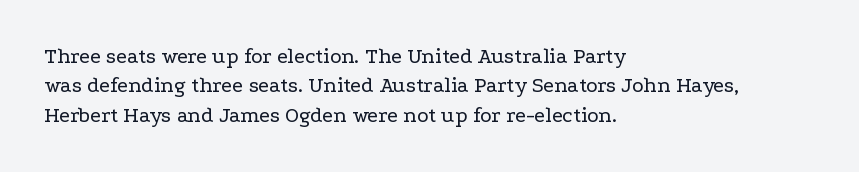
The image shows 22 px text type, upright; set left-aligned, normal line spacing (1.33x), normal letter spacing, not underlined.
